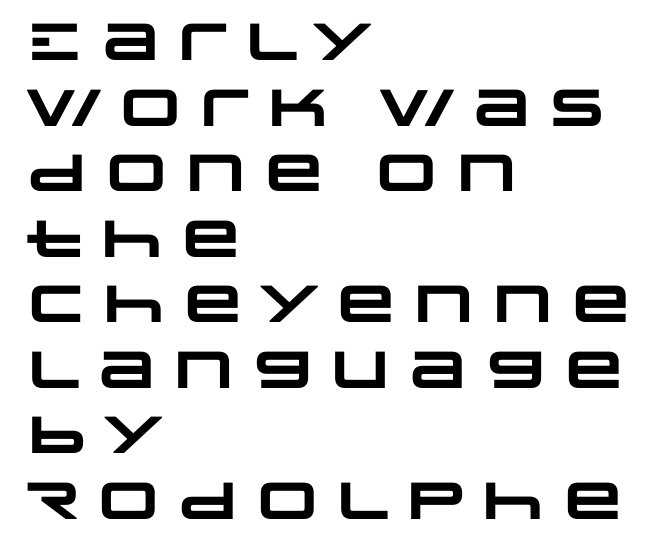
Any mark beneath the type? The region is blank. Students, note that the glyphs here touch the page at normal intervals. I'd call this a sans setting — the letters go barefoot. The strokes are fattened all the way to bold.
